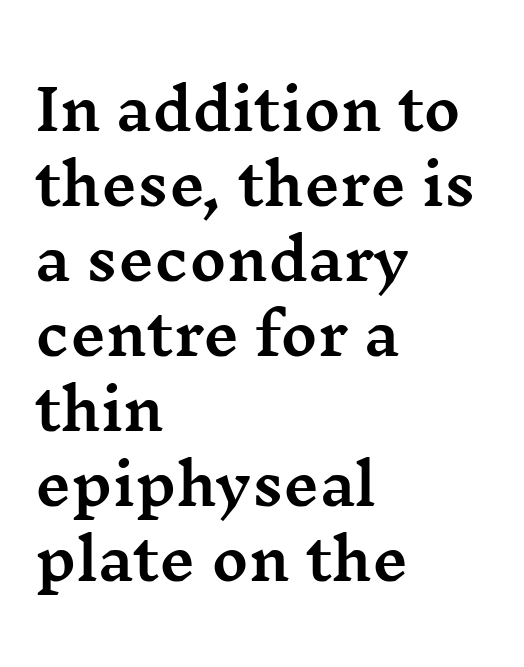
The image shows 56 px wide serif type, upright; set left-aligned, normal line spacing (1.34x), normal letter spacing, not underlined; medium stroke contrast and a medium x-height.
